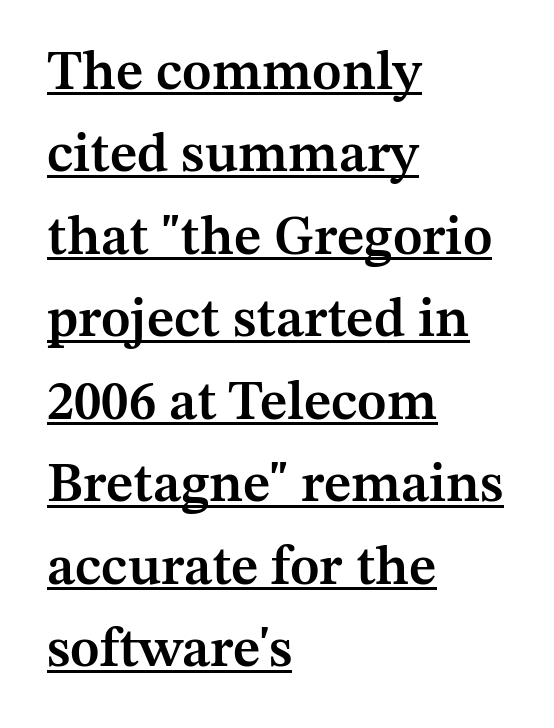
{"serif": "yes", "italic": "no", "bold": "semi", "weight": "semibold", "width": "normal", "stroke_contrast": "medium", "x_height": "medium", "monospaced": "no", "underline": "yes", "align": "left", "line_spacing": "normal", "line_spacing_ratio": 1.5, "letter_spacing": "normal", "letter_spacing_em": 0.0, "glyph_px": 55}
